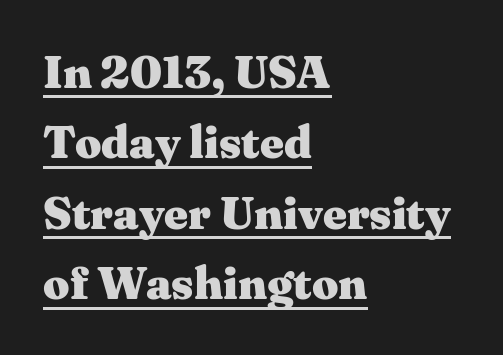
Q: Is the text bold? A: Yes.
Q: Is the text italic (slanted)? A: No, it is upright.
Q: Is the typeface a serif or a sans-serif typeface? A: Serif.
Q: Is the text underlined? A: Yes.
Q: How is the paragraph aligned? A: Left-aligned.
Q: Is the spacing between letters normal or unusually wide? A: Normal.
Q: Is the spacing between lines tight, normal or loose? A: Normal.
Q: Width (condensed, normal, or wide)? A: Wide.
Q: Stroke contrast? A: Medium.
Q: x-height? A: Medium.
Q: Monospaced? A: No.
